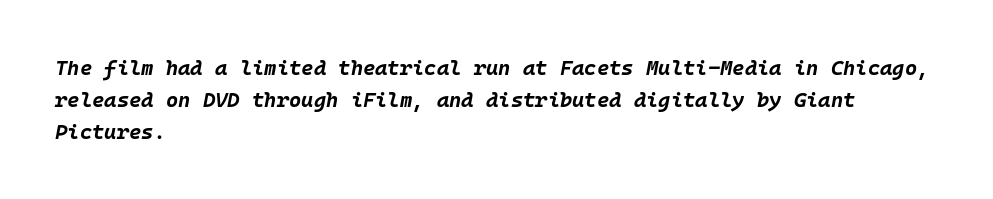
{"italic": "yes", "lean": "right", "slant_degrees": 10, "bold": "yes", "underline": "no", "align": "left", "line_spacing": "normal", "line_spacing_ratio": 1.52, "letter_spacing": "normal", "letter_spacing_em": 0.0, "glyph_px": 21}
